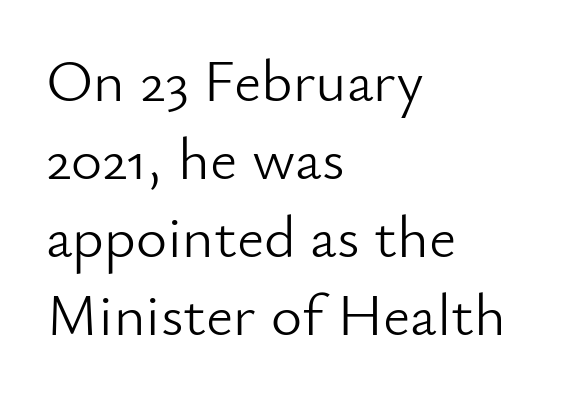
The image shows 60 px light sans-serif type, upright; set left-aligned, normal line spacing (1.3x), normal letter spacing, not underlined; low stroke contrast and a small x-height.
